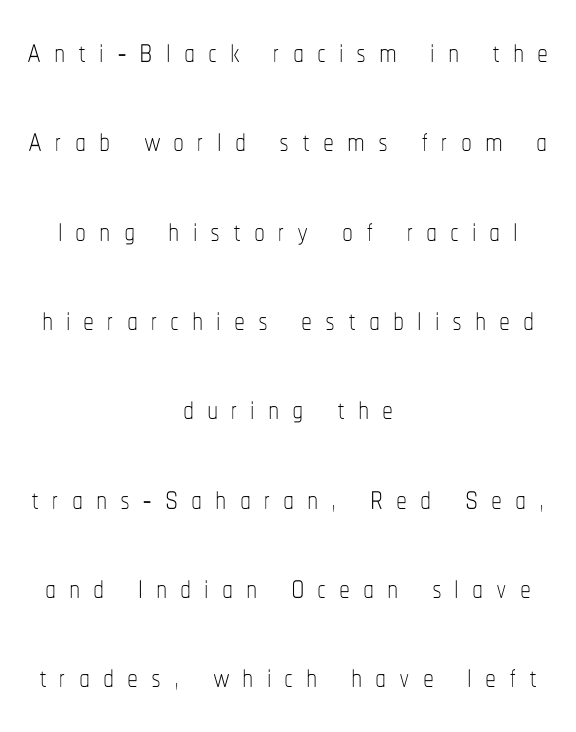
Designer's note — italics off, roman on. Descender tails drop into unmarked territory. Regarding leading, the lines here are spaced well apart. Here the designer chose a conventional face with non-uniform glyph widths. Alignment: centered.
